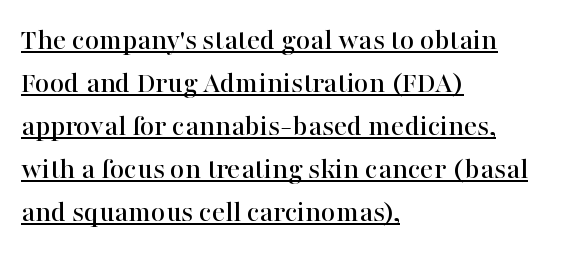
Q: Is the text italic (slanted)? A: No, it is upright.
Q: Is the typeface a serif or a sans-serif typeface? A: Serif.
Q: Is the text underlined? A: Yes.
Q: How is the paragraph aligned? A: Left-aligned.
Q: Is the spacing between letters normal or unusually wide? A: Normal.
Q: Is the spacing between lines tight, normal or loose? A: Normal.
Q: Width (condensed, normal, or wide)? A: Normal.
Q: Stroke contrast? A: High.
Q: x-height? A: Medium.
Q: Monospaced? A: No.
